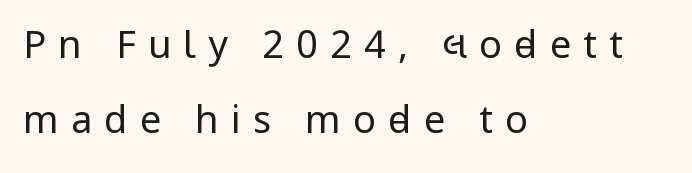
The foot of each line stays bare and open. The strokes carry an ordinary text weight at most. These lines have a slow, spaced-out rhythm from letter to letter. What's the leading like? Stretched, with rows far apart.
